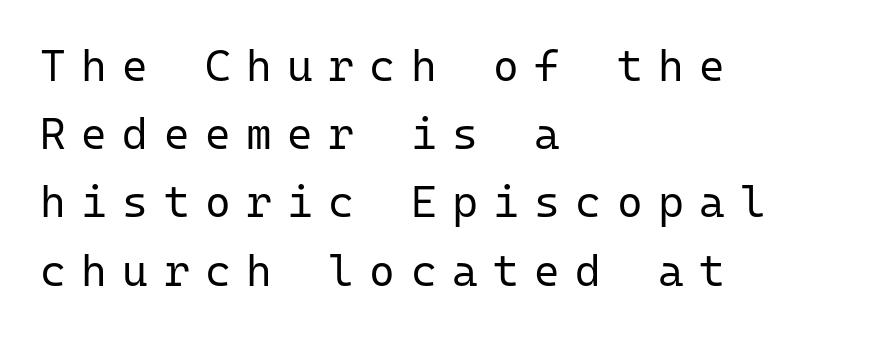
The area under the type is left untouched. Where is the straight margin? On the left. This sample keeps an unexceptional amount of space between lines. Tall strokes in this sample are plumb rather than angled. Words appear elongated and porous because spacing is wide.
